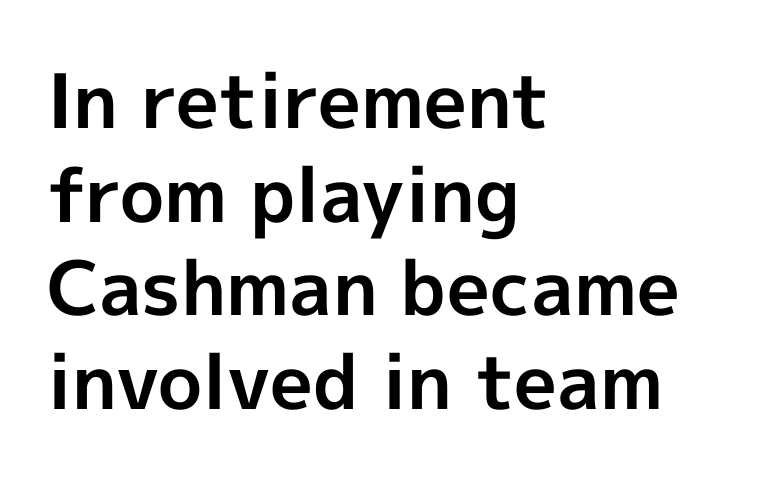
Typesetter's note: full bold, strokes at maximum text heaviness. The space between consecutive lines is moderate. Default kerning and tracking; the words read as compact shapes. The specimen omits any rule beneath the text block's lines.
